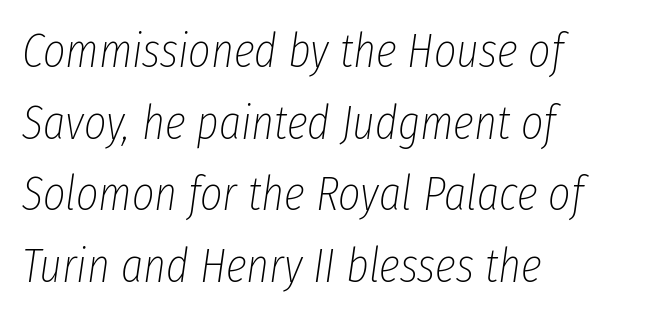
{"italic": "yes", "lean": "right", "slant_degrees": 8, "bold": "no", "weight": "thin", "width": "condensed", "stroke_contrast": "low", "x_height": "medium", "monospaced": "no", "underline": "no", "align": "left", "line_spacing": "normal", "line_spacing_ratio": 1.49, "letter_spacing": "normal", "letter_spacing_em": 0.0, "glyph_px": 48}
